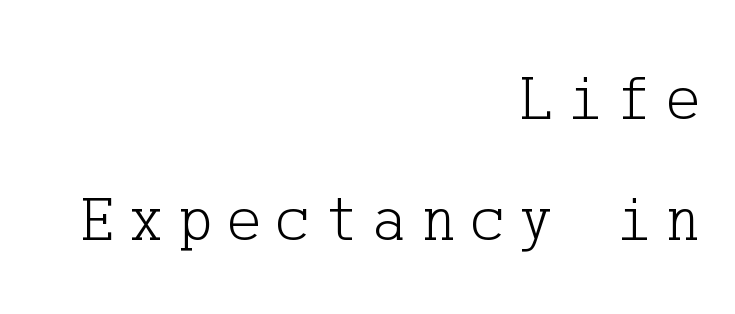
Q: Is the text bold? A: No.
Q: Is the text italic (slanted)? A: No, it is upright.
Q: Is the typeface a serif or a sans-serif typeface? A: Serif.
Q: Is the text underlined? A: No.
Q: How is the paragraph aligned? A: Right-aligned.
Q: Is the spacing between letters normal or unusually wide? A: Unusually wide.
Q: Width (condensed, normal, or wide)? A: Normal.
Q: Stroke contrast? A: Low.
Q: x-height? A: Medium.
